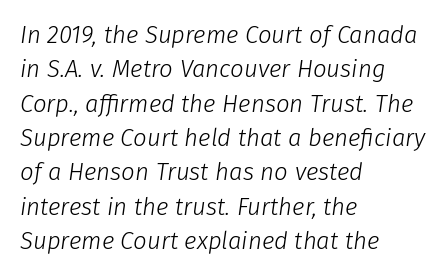
Q: Is the text bold? A: No.
Q: Is the text italic (slanted)? A: Yes, it leans right by about 8 degrees.
Q: Is the text underlined? A: No.
Q: How is the paragraph aligned? A: Left-aligned.
Q: Is the spacing between letters normal or unusually wide? A: Normal.
Q: Is the spacing between lines tight, normal or loose? A: Normal.
